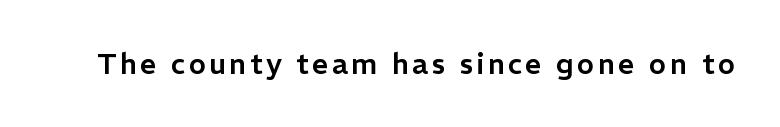
{"serif": "no", "italic": "no", "width": "normal", "stroke_contrast": "low", "x_height": "medium", "monospaced": "no", "underline": "no", "glyph_px": 29}
